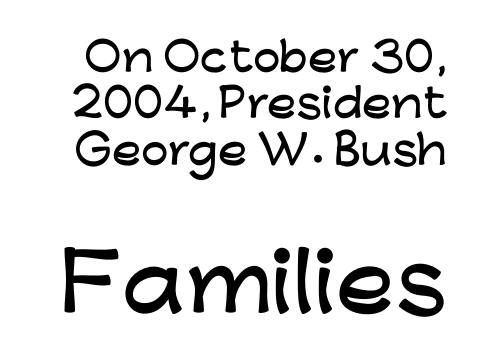
Q: Is the text italic (slanted)? A: No, it is upright.
Q: Is the typeface a serif or a sans-serif typeface? A: Sans-serif.
Q: Is the text underlined? A: No.
Q: Is the spacing between letters normal or unusually wide? A: Normal.
Q: Which block of text is set in a larger size, the first (top) or the second (bottom)? A: The second (bottom) one.
Q: Width (condensed, normal, or wide)? A: Wide.
Q: Stroke contrast? A: Low.
Q: x-height? A: Medium.
Q: Monospaced? A: No.
